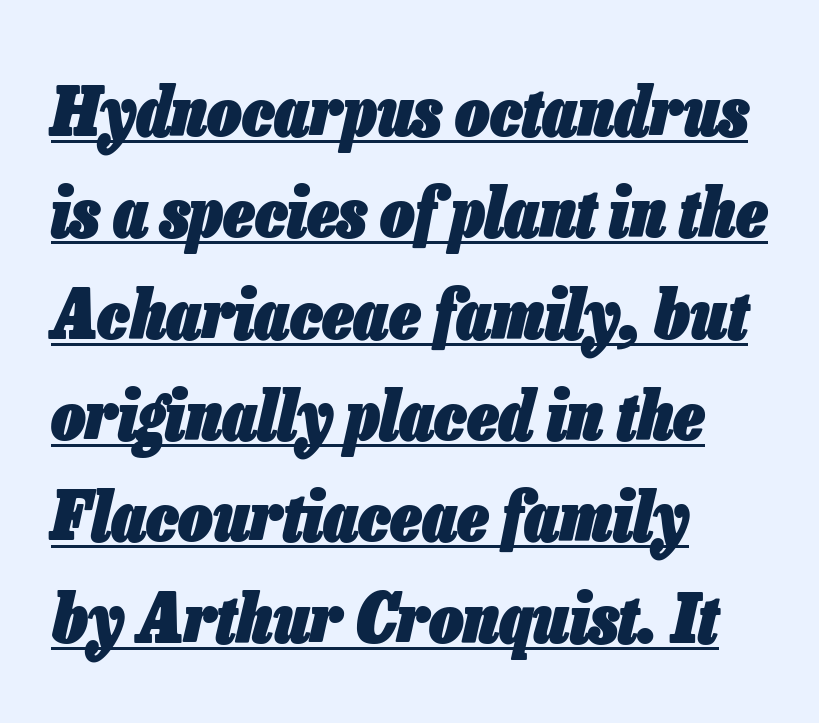
Each line of the rendering has a horizontal stroke beneath the glyphs. Heft: maximum for text — a bold. Observe the lean: these are italic letterforms. These lines are set flush left with a ragged right edge.
